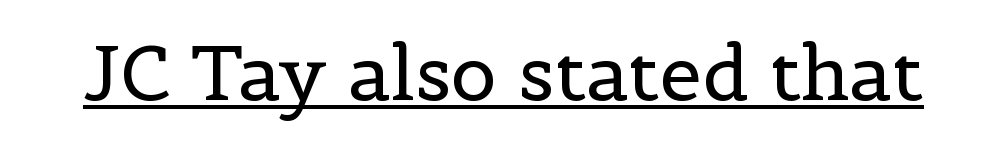
{"serif": "yes", "italic": "no", "bold": "no", "weight": "regular", "width": "normal", "x_height": "medium", "monospaced": "no", "underline": "yes", "letter_spacing": "normal", "letter_spacing_em": 0.0, "glyph_px": 76}
